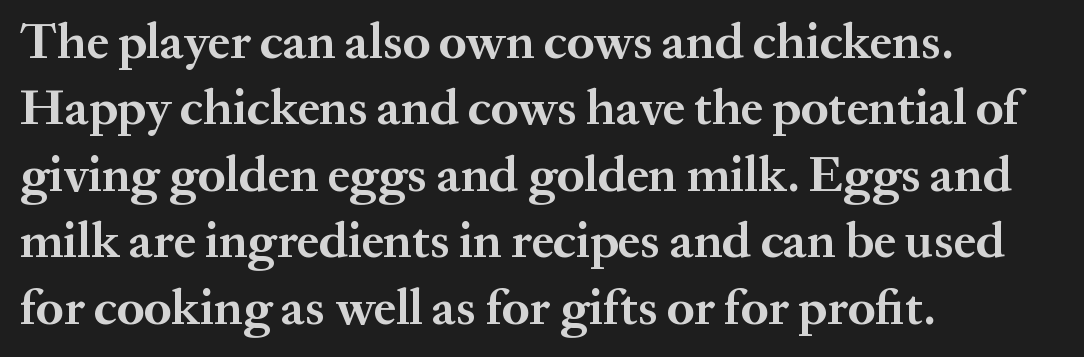
The image shows 50 px bold serif type, upright; set left-aligned, normal line spacing (1.33x), normal letter spacing, not underlined; medium stroke contrast and a medium x-height.
